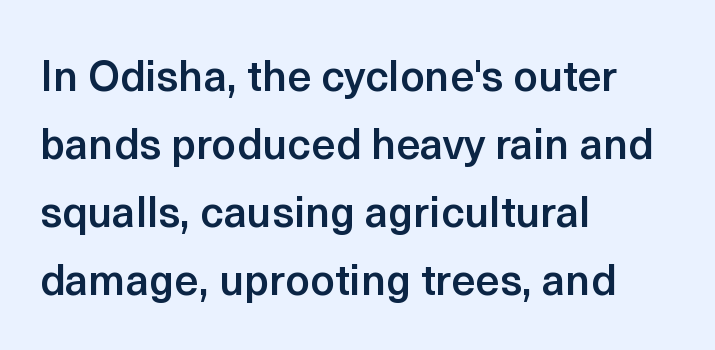
The lines in this sample share a left origin and differ only in where they stop. Do the characters align in a grid? No, the font is proportional. Ordinary non-slanted type is in use. The face used here is a sans, in the tradition of grotesques and geometrics.
